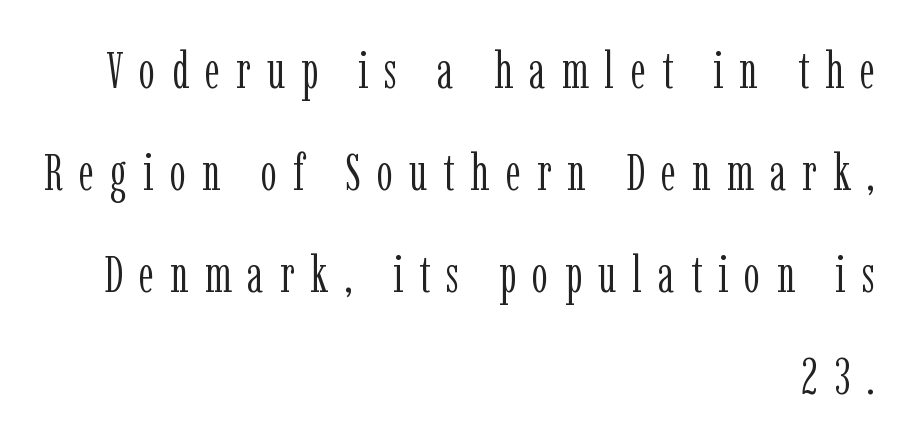
{"serif": "yes", "italic": "no", "bold": "no", "weight": "light", "width": "condensed", "stroke_contrast": "low", "x_height": "medium", "monospaced": "no", "underline": "no", "align": "right", "line_spacing": "loose", "line_spacing_ratio": 2.0, "letter_spacing": "wide", "letter_spacing_em": 0.32, "glyph_px": 51}
